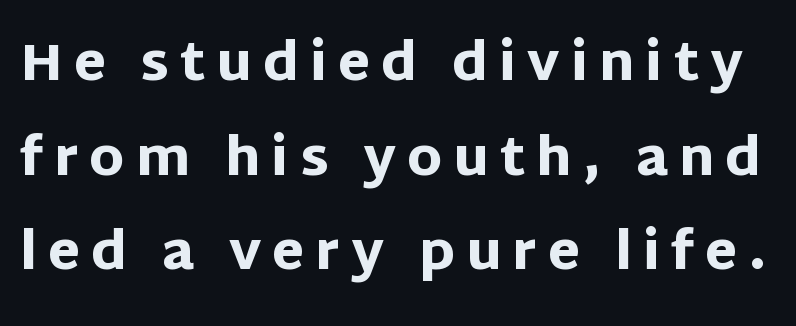
The image shows 52 px heavy sans-serif type, upright; set line spacing 1.82x, unusually wide letter spacing (+0.21 em), not underlined; low stroke contrast and a large x-height.
